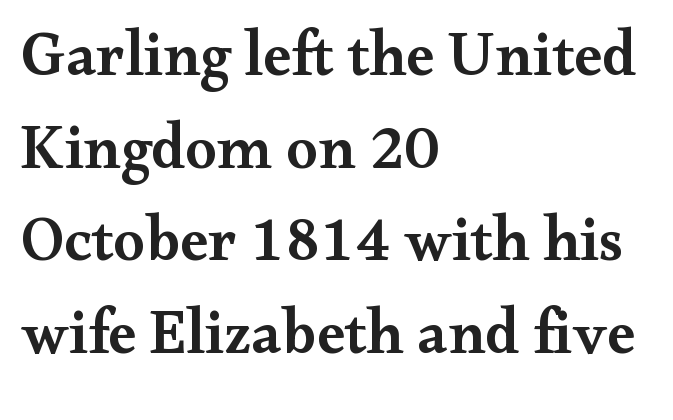
The image shows 63 px semibold, wide serif type, upright; set left-aligned, normal line spacing (1.47x), normal letter spacing, not underlined; medium stroke contrast and a small x-height.
